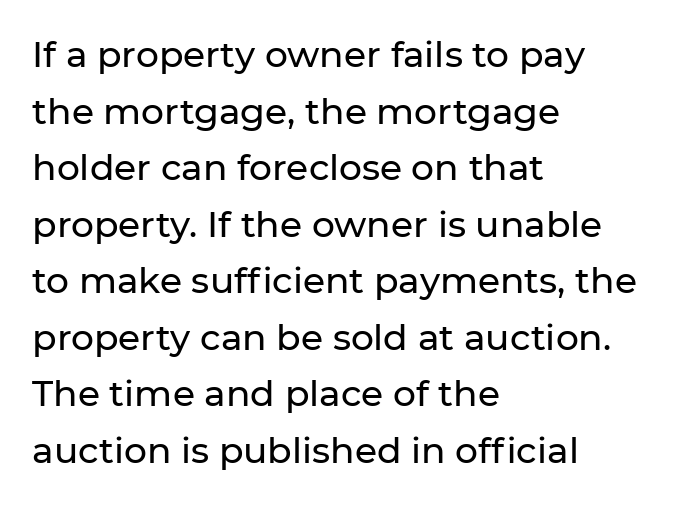
{"serif": "no", "italic": "no", "width": "normal", "stroke_contrast": "low", "x_height": "medium", "monospaced": "no", "underline": "no", "align": "left", "line_spacing": "normal", "line_spacing_ratio": 1.57, "letter_spacing": "normal", "letter_spacing_em": 0.0, "glyph_px": 36}
